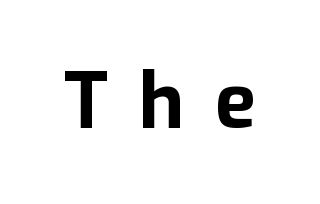
The image shows 76 px bold sans-serif type, upright; set unusually wide letter spacing (+0.4 em), not underlined; low stroke contrast and a medium x-height.
